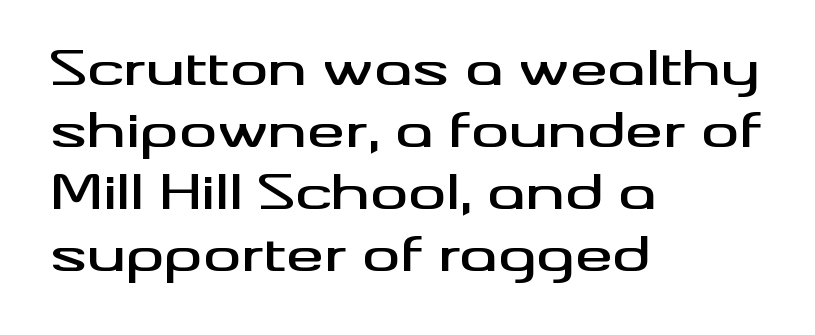
Q: Is the text italic (slanted)? A: No, it is upright.
Q: Is the typeface a serif or a sans-serif typeface? A: Sans-serif.
Q: Is the text underlined? A: No.
Q: How is the paragraph aligned? A: Left-aligned.
Q: Is the spacing between letters normal or unusually wide? A: Normal.
Q: Is the spacing between lines tight, normal or loose? A: Normal.
Q: Width (condensed, normal, or wide)? A: Wide.
Q: Stroke contrast? A: Medium.
Q: x-height? A: Small.
Q: Monospaced? A: No.
